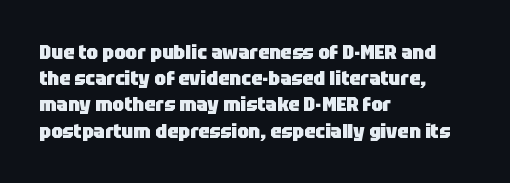
{"italic": "no", "bold": "yes", "underline": "no", "align": "left", "line_spacing": "normal", "line_spacing_ratio": 1.31, "letter_spacing": "normal", "letter_spacing_em": 0.0, "glyph_px": 20}
